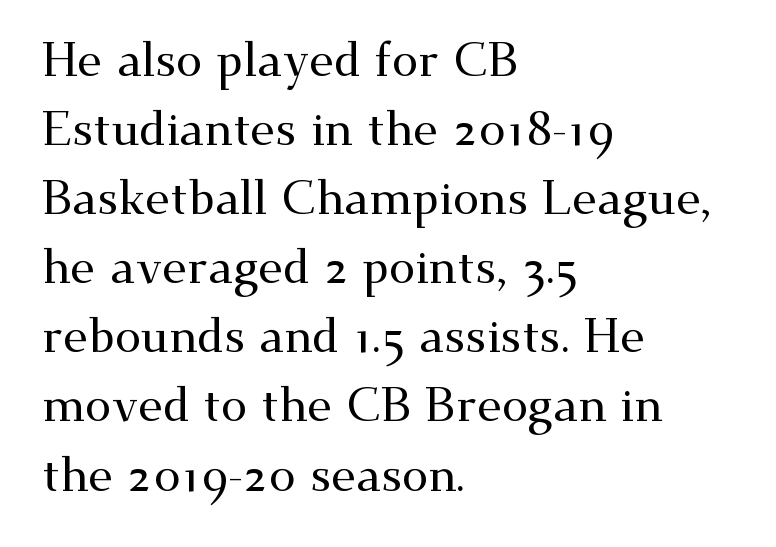
Q: Is the text italic (slanted)? A: No, it is upright.
Q: Is the typeface a serif or a sans-serif typeface? A: Serif.
Q: Is the text underlined? A: No.
Q: How is the paragraph aligned? A: Left-aligned.
Q: Is the spacing between letters normal or unusually wide? A: Normal.
Q: Is the spacing between lines tight, normal or loose? A: Normal.
Q: Width (condensed, normal, or wide)? A: Wide.
Q: Stroke contrast? A: Medium.
Q: x-height? A: Small.
Q: Monospaced? A: No.
